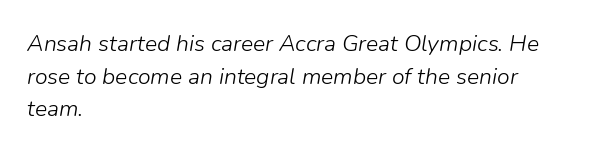
The typography opts for an oblique posture over an upright one. Interline gaps are of average width in this sample. You could call the tracking neutral — neither tight nor loose. The face looks like a standard text weight, possibly lighter. Alignment: flush left. Type without underlining.
